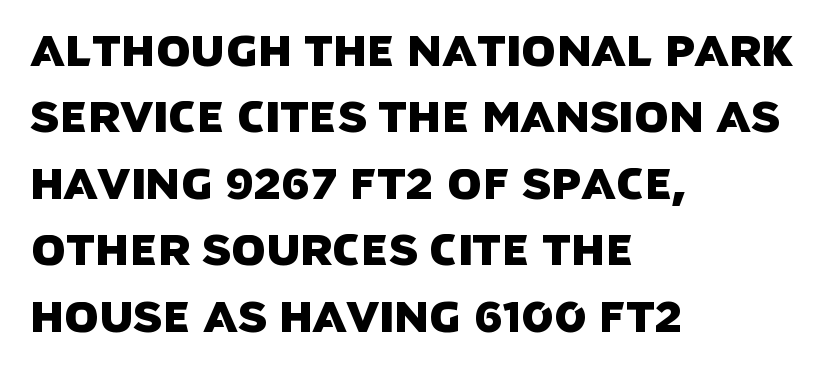
{"serif": "no", "width": "normal", "stroke_contrast": "low", "x_height": "large", "monospaced": "no", "underline": "no", "align": "left", "line_spacing": "normal", "line_spacing_ratio": 1.51, "letter_spacing": "normal", "letter_spacing_em": 0.0, "glyph_px": 44}
